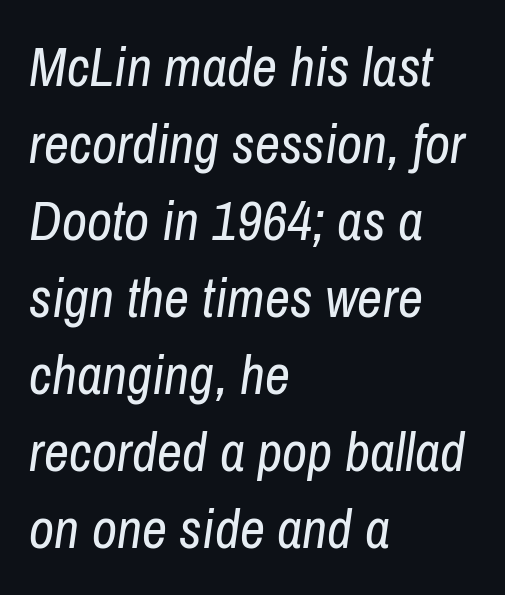
The image shows 55 px regular-weight, condensed type, italic (leaning right); set left-aligned, normal line spacing (1.4x), normal letter spacing, not underlined; low stroke contrast and a medium x-height.
